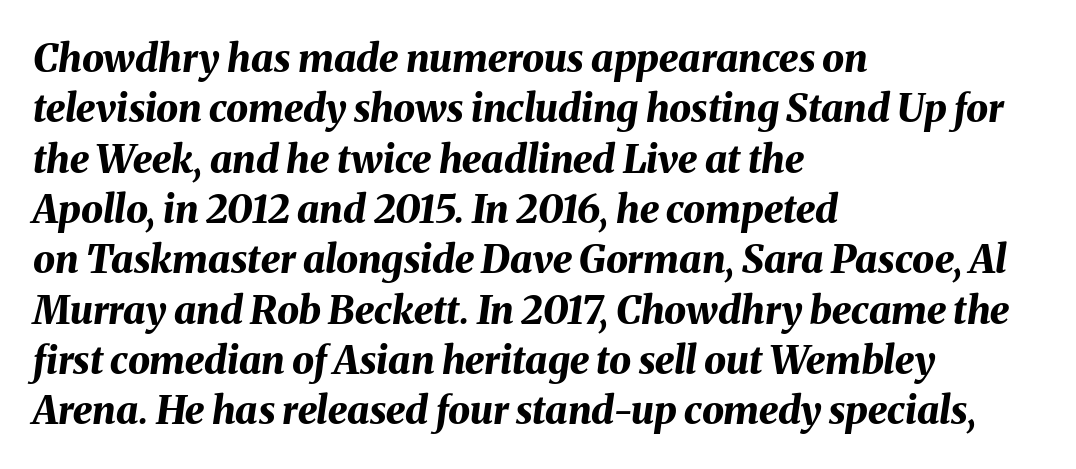
The image shows 39 px bold type, italic (leaning right); set left-aligned, normal line spacing (1.29x), normal letter spacing, not underlined; medium stroke contrast and a medium x-height.
